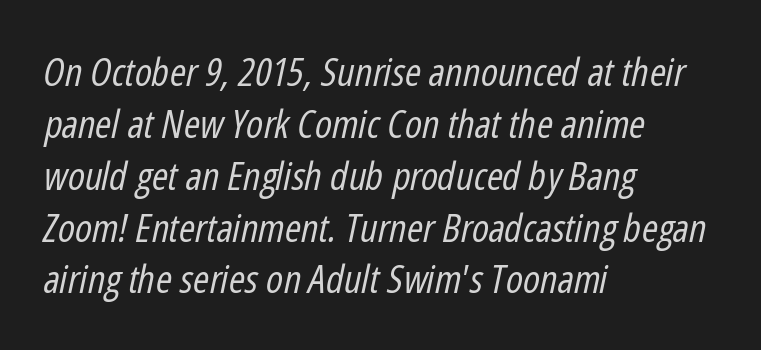
{"italic": "yes", "lean": "right", "slant_degrees": 12, "bold": "no", "weight": "regular", "width": "condensed", "stroke_contrast": "low", "x_height": "medium", "monospaced": "no", "underline": "no", "align": "left", "line_spacing": "normal", "line_spacing_ratio": 1.33, "letter_spacing": "normal", "letter_spacing_em": 0.0, "glyph_px": 39}
